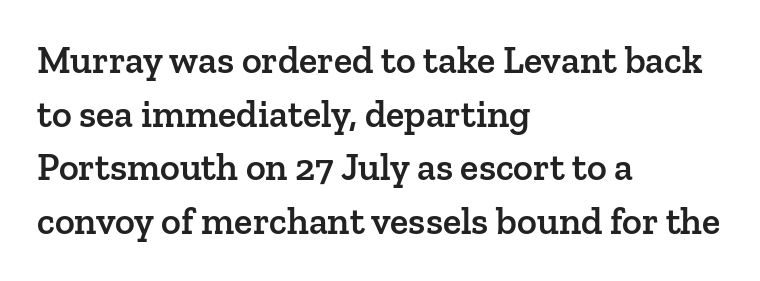
How would I describe the line gaps? Plain and ordinary. Note the varied advance widths — an 'i' is clearly narrower than an 'm'. The passage shown has conventional tracking throughout. Reading down the block, your eye returns to a fixed left position each line.
